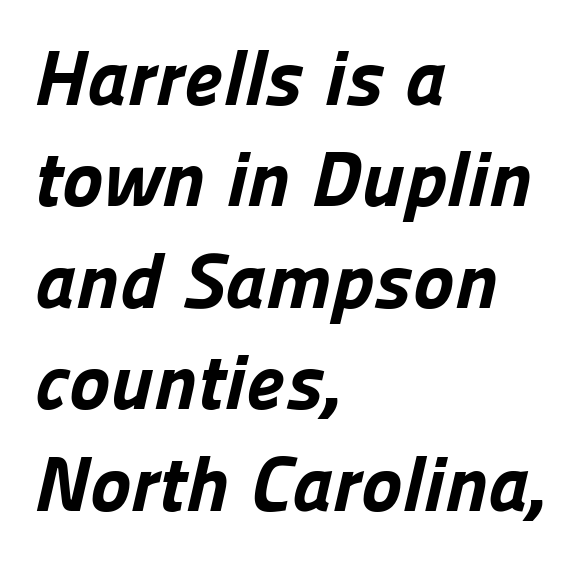
The image shows 78 px bold sans-serif type; set left-aligned, normal line spacing (1.3x), normal letter spacing, not underlined; low stroke contrast and a medium x-height.
